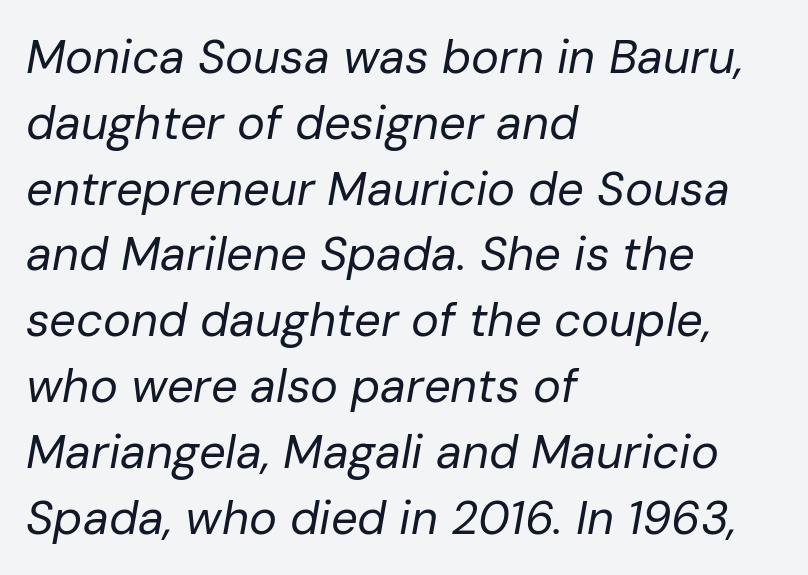
{"italic": "yes", "lean": "right", "slant_degrees": 10, "bold": "no", "weight": "regular", "width": "normal", "stroke_contrast": "low", "x_height": "medium", "monospaced": "no", "underline": "no", "align": "left", "line_spacing": "normal", "line_spacing_ratio": 1.4, "letter_spacing": "normal", "letter_spacing_em": 0.0, "glyph_px": 47}
